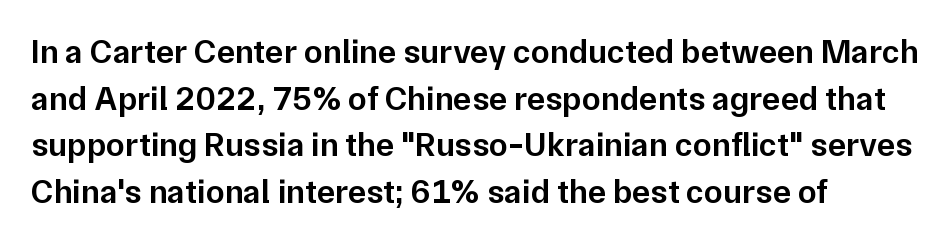
{"serif": "no", "italic": "no", "bold": "semi", "weight": "semibold", "width": "normal", "stroke_contrast": "low", "x_height": "medium", "monospaced": "no", "underline": "no", "align": "left", "line_spacing": "normal", "line_spacing_ratio": 1.37, "letter_spacing": "normal", "letter_spacing_em": 0.0, "glyph_px": 34}
